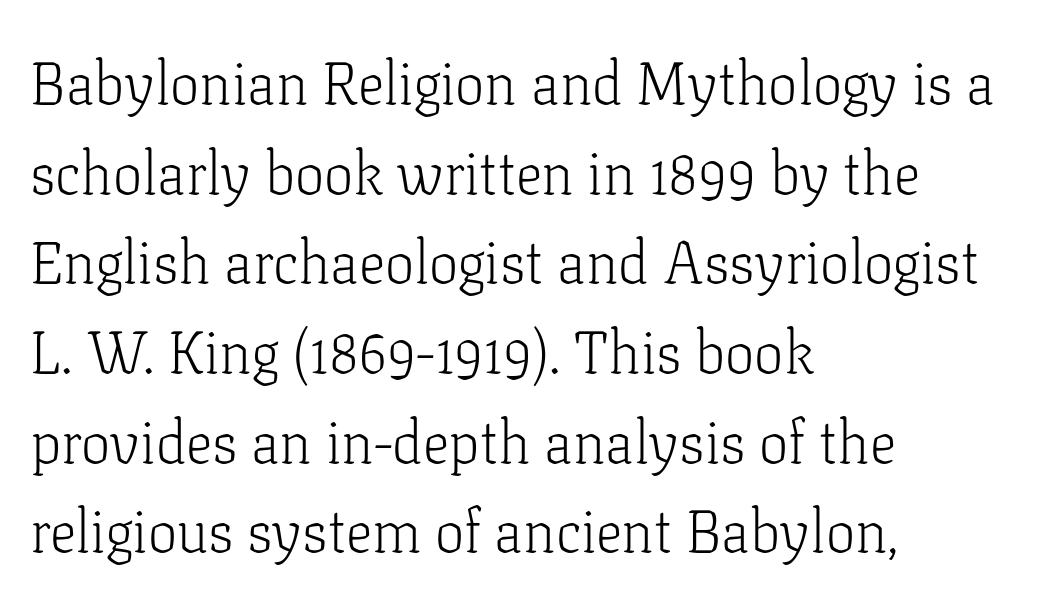
The image shows 59 px light serif type, upright; set left-aligned, normal line spacing (1.52x), normal letter spacing, not underlined; low stroke contrast and a medium x-height.
